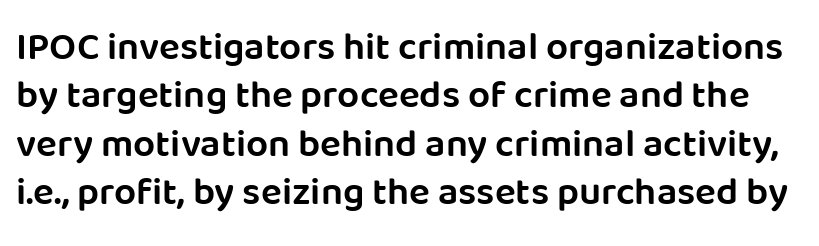
{"serif": "no", "italic": "no", "bold": "semi", "weight": "semibold", "width": "normal", "stroke_contrast": "low", "x_height": "large", "monospaced": "no", "underline": "no", "line_spacing_ratio": 1.24, "letter_spacing": "normal", "letter_spacing_em": 0.0, "glyph_px": 39}
